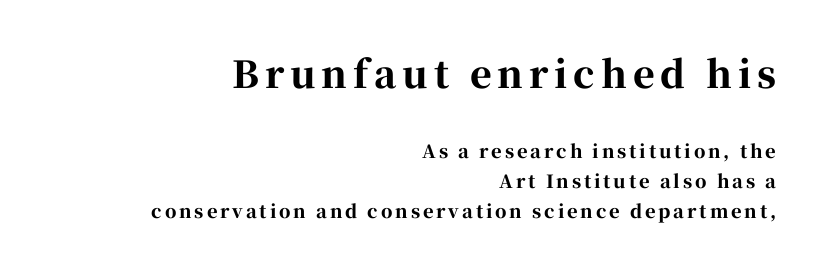
The glyphs are unaccompanied by any horizontal stroke below them. This sample has the flowing, uneven cadence of proportional lettering. Horizontal bands of white between lines are of average thickness. The face used here is seriffed, in the tradition of book romans. You get the large type first, then a drop to smaller type. The setting favours the right margin, as signatures and pull-quotes sometimes do.
